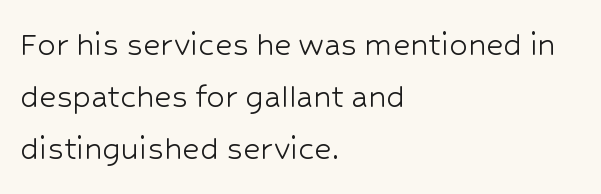
The compositor pushed each line to the left boundary. Regular leading. The face looks like a standard text weight, possibly lighter. This rendering features lettering with no underline. Does extra space separate the letters? No, they use regular spacing.
